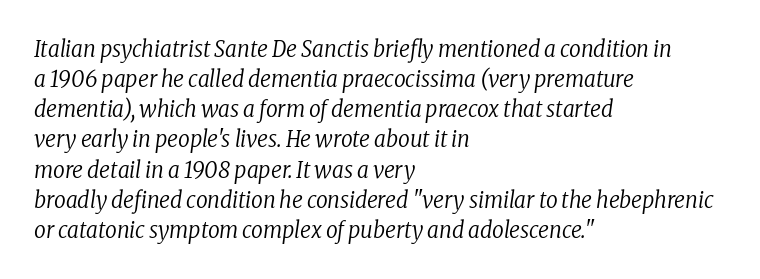
{"italic": "yes", "lean": "right", "slant_degrees": 8, "bold": "no", "underline": "no", "align": "left", "line_spacing": "normal", "line_spacing_ratio": 1.31, "letter_spacing": "normal", "letter_spacing_em": 0.0, "glyph_px": 23}
